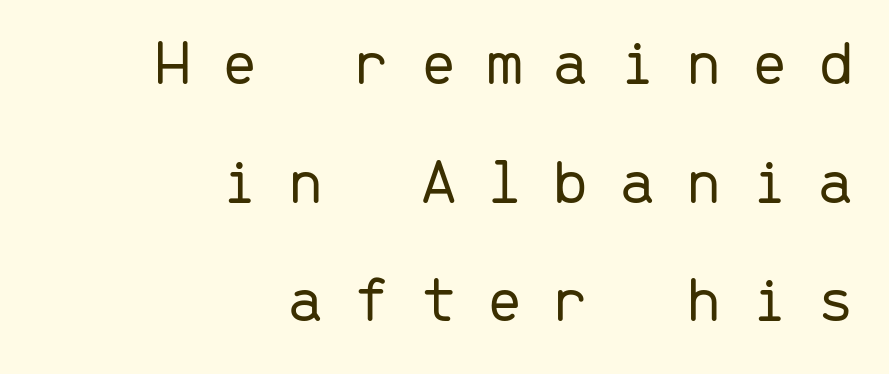
Typeset ragged left — the right edge is the straight one. The tracking jumps out immediately: characters are airy and widely separated. Only glyphs here, with clear space below each row. The letters carry no serifs — their stems end cleanly without finishing strokes. Stroke thickness stays within the range of a standard reading face or lighter.
